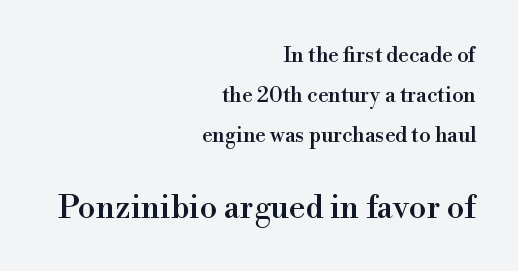
Q: Is the text italic (slanted)? A: No, it is upright.
Q: Is the typeface a serif or a sans-serif typeface? A: Serif.
Q: Is the text underlined? A: No.
Q: How is the paragraph aligned? A: Right-aligned.
Q: Is the spacing between letters normal or unusually wide? A: Normal.
Q: Is the spacing between lines tight, normal or loose? A: Loose.
Q: Which block of text is set in a larger size, the first (top) or the second (bottom)? A: The second (bottom) one.
Q: Width (condensed, normal, or wide)? A: Normal.
Q: x-height? A: Small.
Q: Monospaced? A: No.
